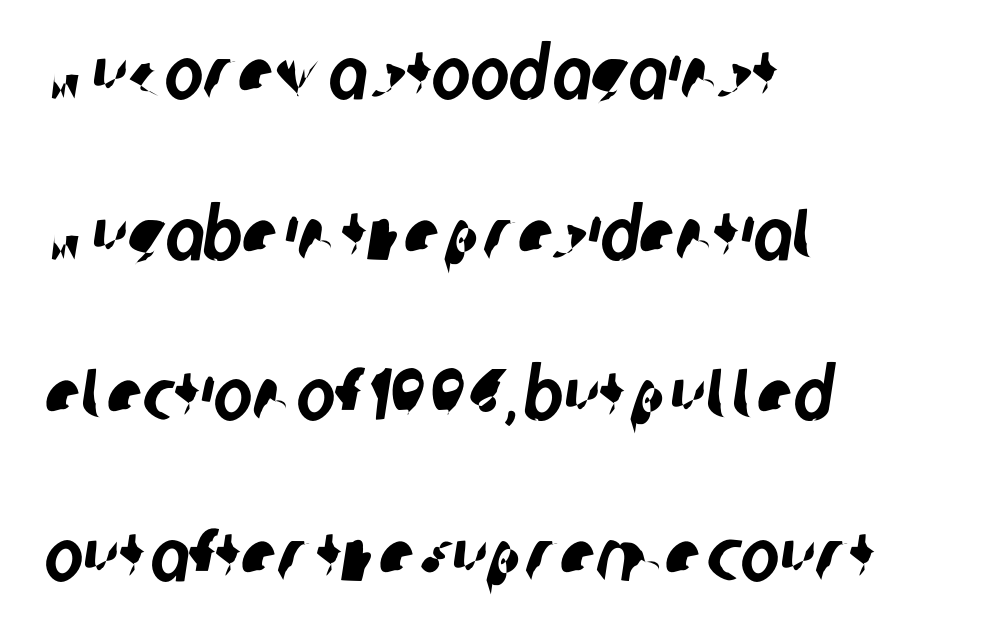
Q: Is the typeface a serif or a sans-serif typeface? A: Sans-serif.
Q: Is the text underlined? A: No.
Q: How is the paragraph aligned? A: Left-aligned.
Q: Is the spacing between letters normal or unusually wide? A: Normal.
Q: Is the spacing between lines tight, normal or loose? A: Loose.
Q: Width (condensed, normal, or wide)? A: Condensed.
Q: Stroke contrast? A: Low.
Q: x-height? A: Large.
Q: Monospaced? A: No.
